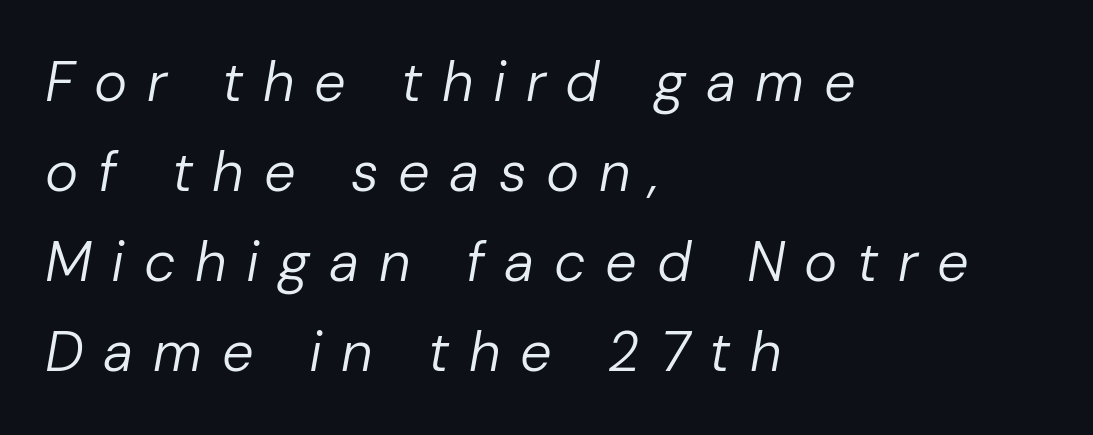
Q: Is the text bold? A: No.
Q: Is the text italic (slanted)? A: Yes, it leans right by about 10 degrees.
Q: Is the text underlined? A: No.
Q: How is the paragraph aligned? A: Left-aligned.
Q: Is the spacing between letters normal or unusually wide? A: Unusually wide.
Q: Is the spacing between lines tight, normal or loose? A: Normal.
Q: Width (condensed, normal, or wide)? A: Normal.
Q: Stroke contrast? A: Low.
Q: x-height? A: Medium.
Q: Monospaced? A: No.
